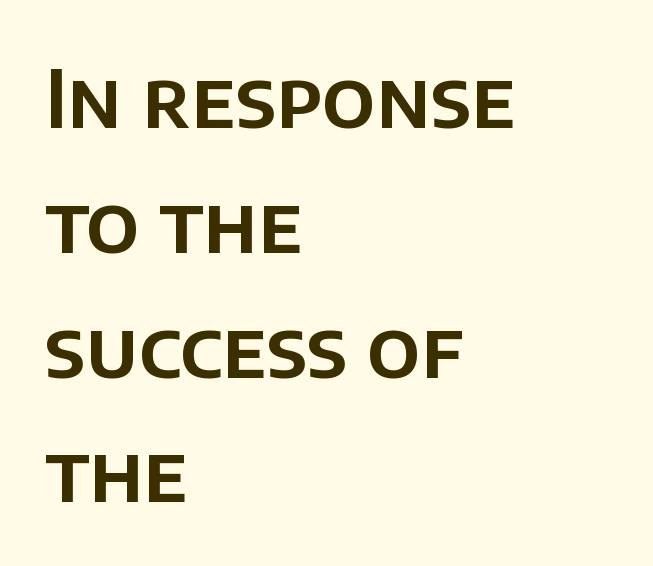
{"serif": "no", "italic": "no", "width": "normal", "stroke_contrast": "low", "x_height": "large", "monospaced": "no", "underline": "no", "align": "left", "line_spacing": "normal", "line_spacing_ratio": 1.56, "letter_spacing": "normal", "letter_spacing_em": 0.0, "glyph_px": 80}
